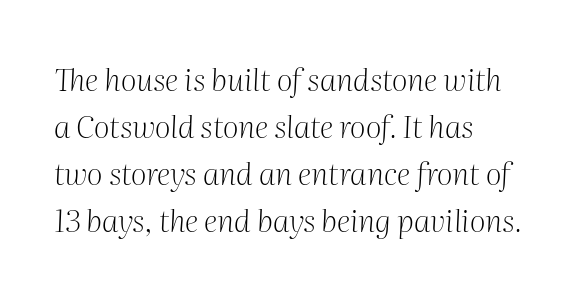
The baseline area is clear. To sum up the face: it has serifs. This sample keeps an unexceptional amount of space between lines. Horizontal alignment here is leftward, the default for most running prose. Character widths vary here, with narrow letters taking less room than wide ones. The characters are drawn with everyday or finer stroke widths.
